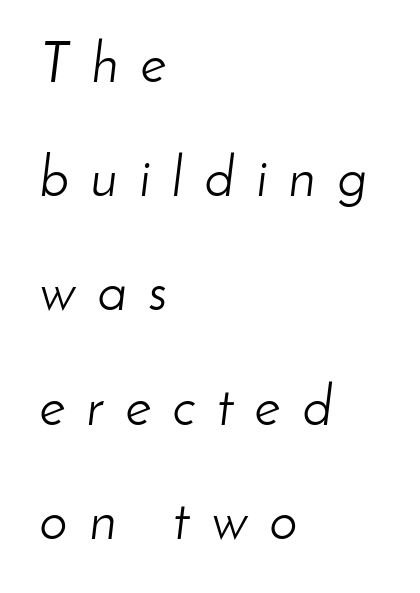
Q: Is the text bold? A: No.
Q: Is the text italic (slanted)? A: Yes, it leans right by about 8 degrees.
Q: Is the text underlined? A: No.
Q: How is the paragraph aligned? A: Left-aligned.
Q: Is the spacing between letters normal or unusually wide? A: Unusually wide.
Q: Is the spacing between lines tight, normal or loose? A: Loose.
Q: Width (condensed, normal, or wide)? A: Normal.
Q: Stroke contrast? A: Low.
Q: x-height? A: Small.
Q: Monospaced? A: No.
